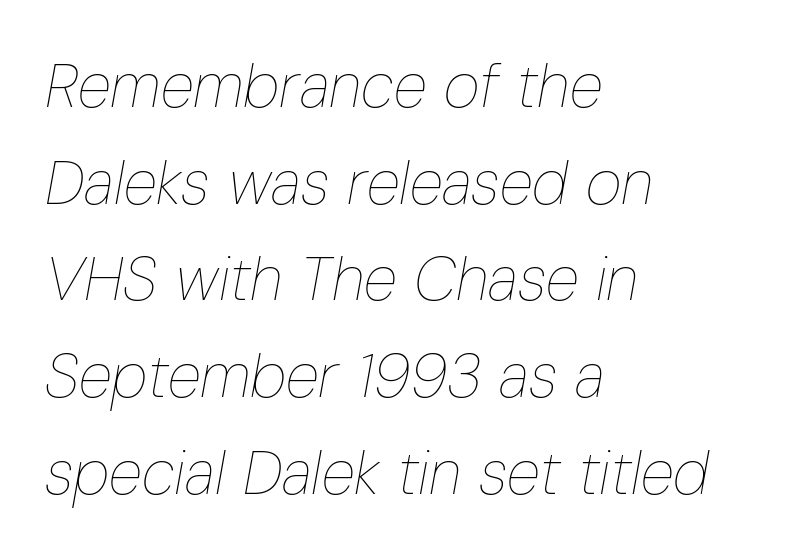
{"italic": "yes", "lean": "right", "slant_degrees": 10, "bold": "no", "weight": "thin", "width": "condensed", "stroke_contrast": "low", "x_height": "medium", "monospaced": "no", "underline": "no", "align": "left", "line_spacing": "normal", "line_spacing_ratio": 1.56, "letter_spacing": "normal", "letter_spacing_em": 0.0, "glyph_px": 62}
